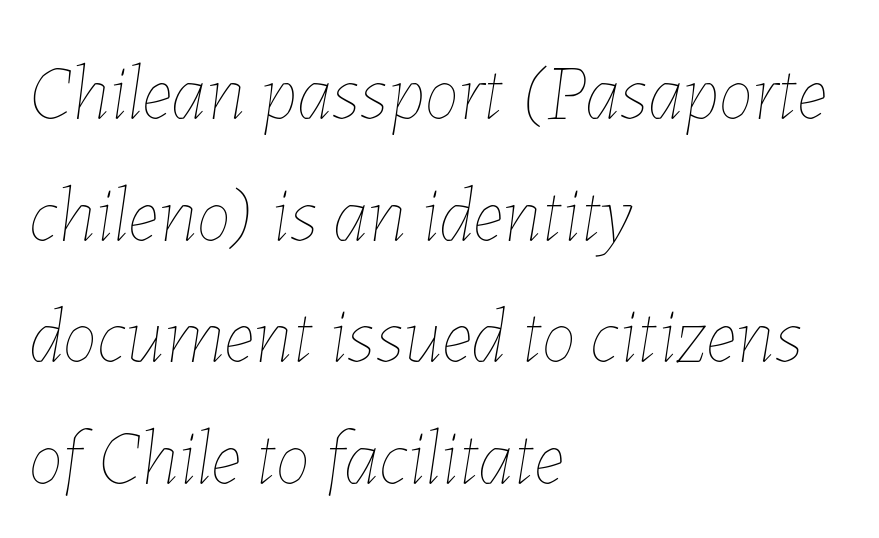
The image shows 78 px thin type, italic (leaning right); set left-aligned, normal line spacing (1.56x), normal letter spacing, not underlined; low stroke contrast and a medium x-height.
